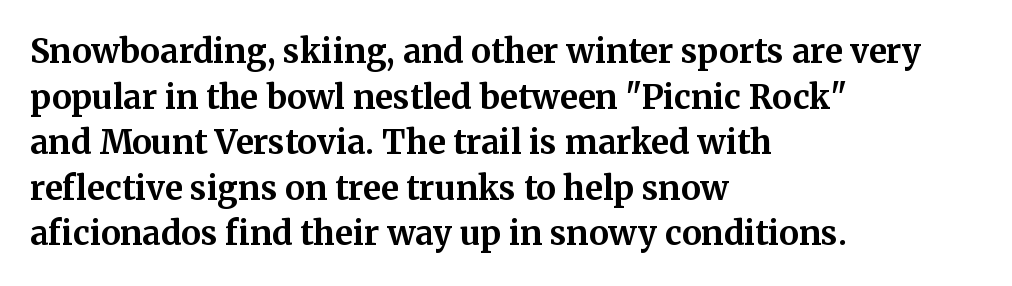
The image shows 33 px bold serif type, upright; set left-aligned, normal line spacing (1.38x), normal letter spacing, not underlined; medium stroke contrast and a medium x-height.
